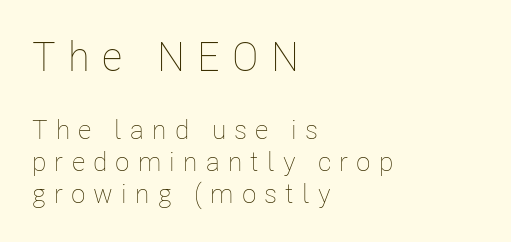
The image shows 41 px thin, condensed type, upright; set left-aligned, line spacing 1.18x, unusually wide letter spacing (+0.3 em), not underlined; the first (top) block is 1.52x larger; low stroke contrast and a medium x-height.
